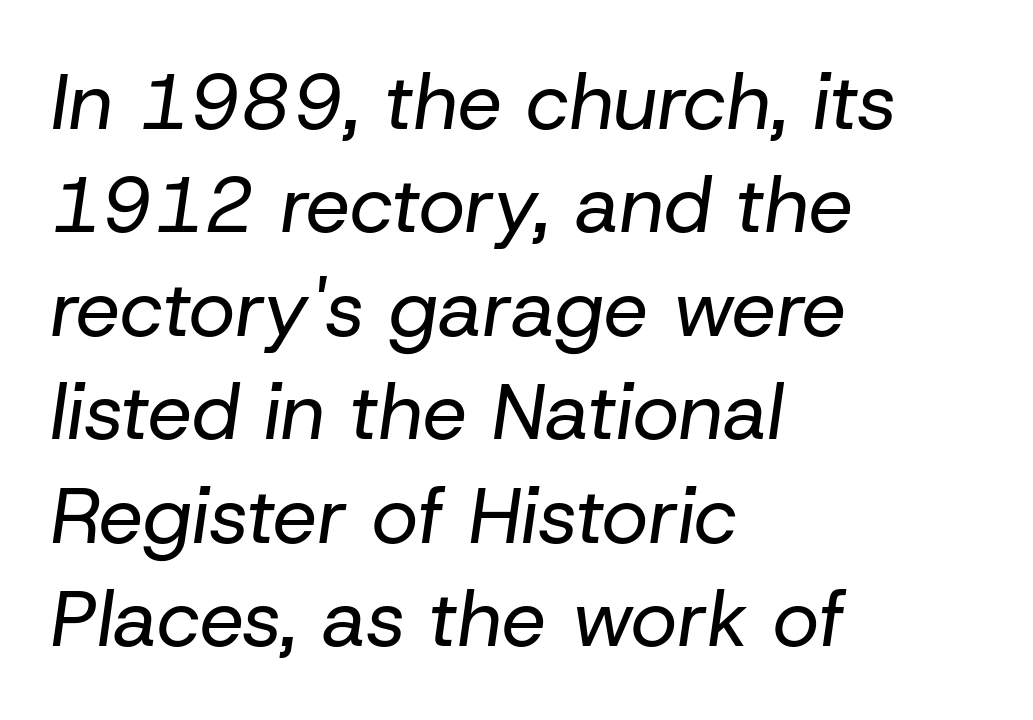
{"italic": "yes", "lean": "right", "slant_degrees": 8, "bold": "no", "weight": "regular", "width": "normal", "stroke_contrast": "low", "x_height": "medium", "monospaced": "no", "underline": "no", "align": "left", "line_spacing": "normal", "line_spacing_ratio": 1.31, "letter_spacing": "normal", "letter_spacing_em": 0.0, "glyph_px": 79}
